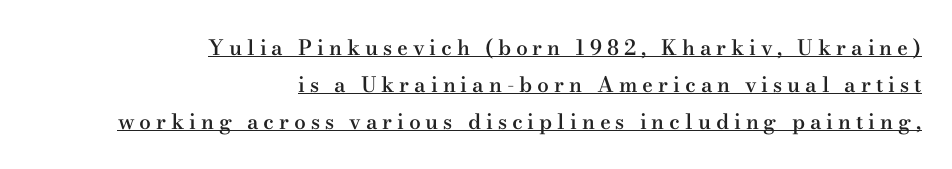
Descenders here cross a horizontal rule under the line. This is the regular roman posture of the typeface. Line endings align vertically; line beginnings do not. Tracking here is generous; glyphs stand well apart from one another.
